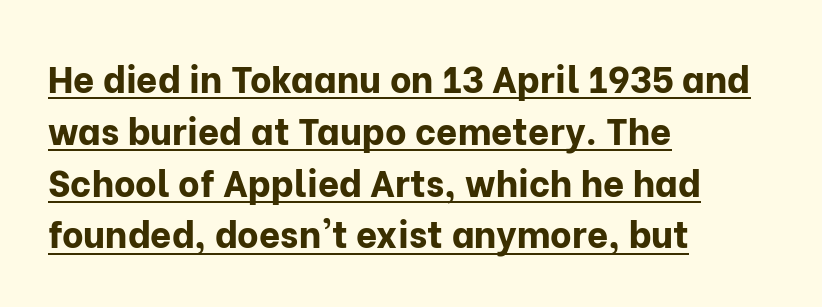
Set as a true bold cut, around the 700 mark. Ordinary non-slanted type is in use. Proportional: the letters do not fall into vertical columns. Are there feet on the stems? There aren't — it's a sans. Is there an underline? Yes — a line sits under the letters. Left-aligned paragraph, ragged on the right.
